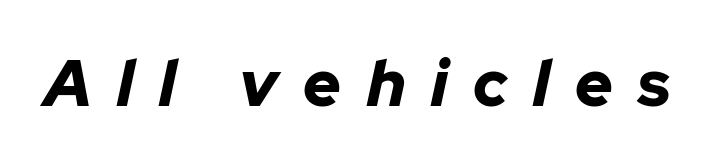
Q: Is the text bold? A: Yes.
Q: Is the text italic (slanted)? A: Yes, it leans right by about 12 degrees.
Q: Is the text underlined? A: No.
Q: Is the spacing between letters normal or unusually wide? A: Unusually wide.
Q: Width (condensed, normal, or wide)? A: Normal.
Q: Stroke contrast? A: Low.
Q: x-height? A: Medium.
Q: Monospaced? A: No.
